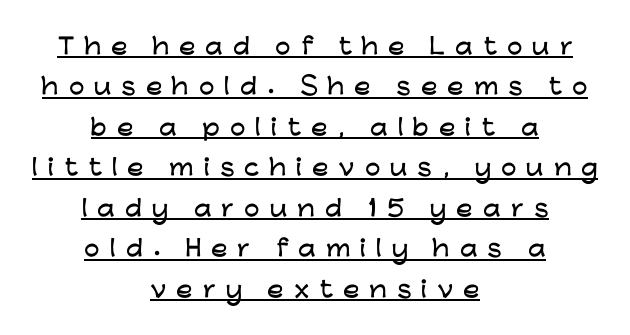
{"italic": "no", "underline": "yes", "align": "center", "line_spacing_ratio": 1.84, "letter_spacing": "wide", "letter_spacing_em": 0.45, "glyph_px": 22}
